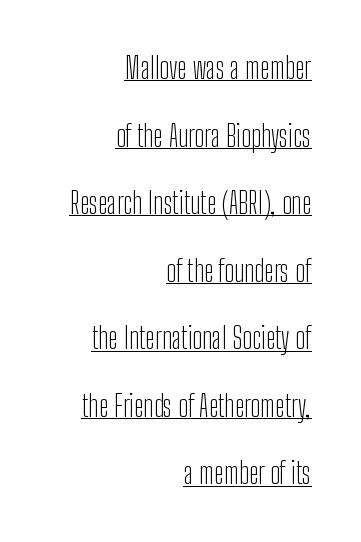
The characters display no serif detailing; their extremities are plain. The passage shown is not bold in any degree. This is underlined copy, the kind a proofreader might mark for attention. Whoever set this chose breathing room over compactness in the vertical rhythm. These lines keep a tight, regular rhythm from letter to letter.
